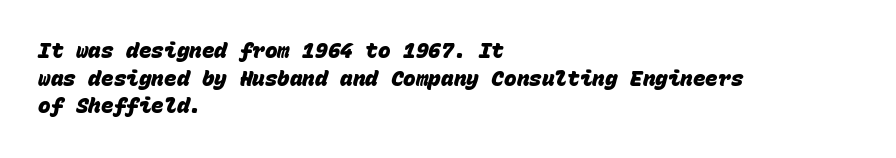
Notice how the passage keeps a crisp vertical edge on the left only. The space between consecutive lines is moderate. Pretty heavy lettering here — definitely bold. Spacing between characters is what you'd get straight out of the box. Beneath every word, the page is bare.
